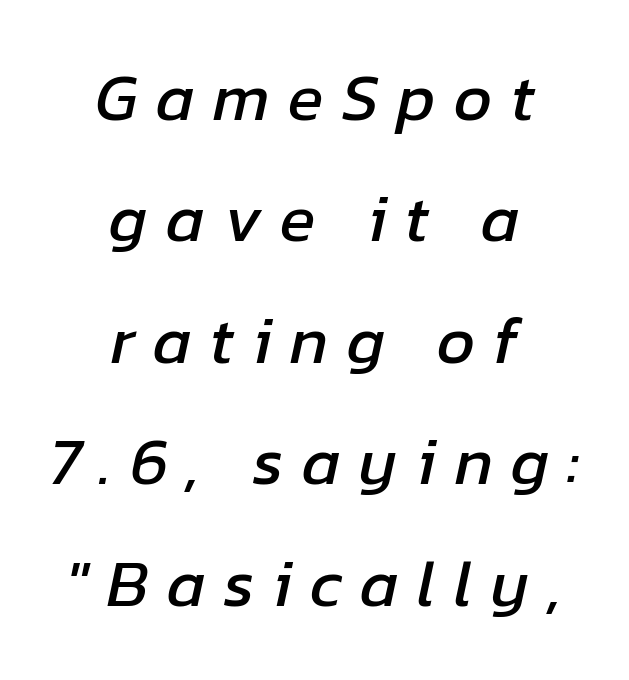
{"italic": "yes", "lean": "right", "slant_degrees": 12, "width": "normal", "stroke_contrast": "low", "x_height": "medium", "monospaced": "no", "underline": "no", "align": "center", "line_spacing_ratio": 1.84, "letter_spacing": "wide", "letter_spacing_em": 0.28, "glyph_px": 66}
